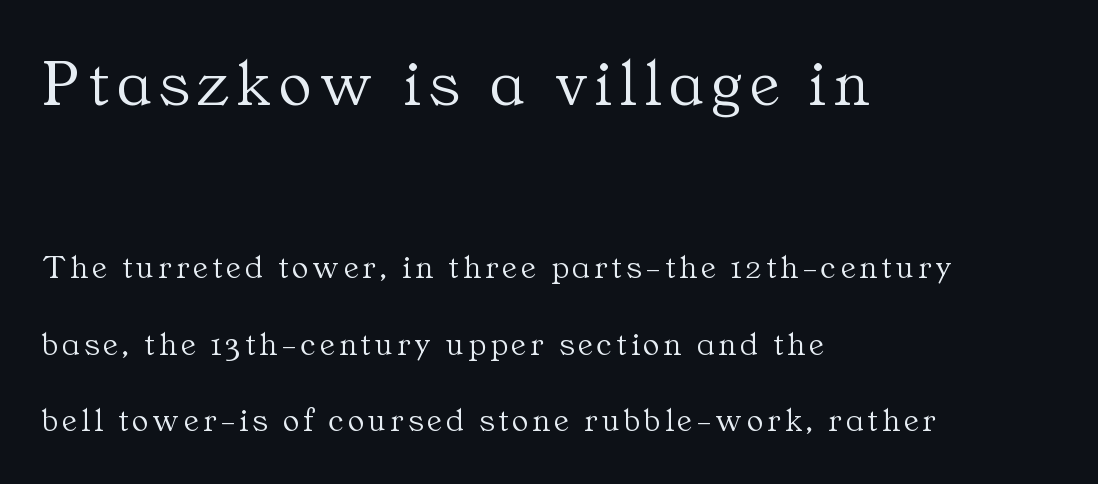
Q: Is the text bold? A: No.
Q: Is the text italic (slanted)? A: No, it is upright.
Q: Is the typeface a serif or a sans-serif typeface? A: Serif.
Q: Is the text underlined? A: No.
Q: How is the paragraph aligned? A: Left-aligned.
Q: Is the spacing between lines tight, normal or loose? A: Loose.
Q: Which block of text is set in a larger size, the first (top) or the second (bottom)? A: The first (top) one.
Q: Width (condensed, normal, or wide)? A: Normal.
Q: Stroke contrast? A: Medium.
Q: x-height? A: Medium.
Q: Monospaced? A: No.
